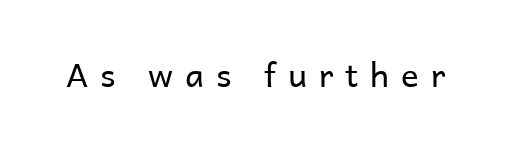
The image shows 33 px regular-weight sans-serif type, upright; set unusually wide letter spacing (+0.36 em), not underlined; low stroke contrast and a medium x-height.
